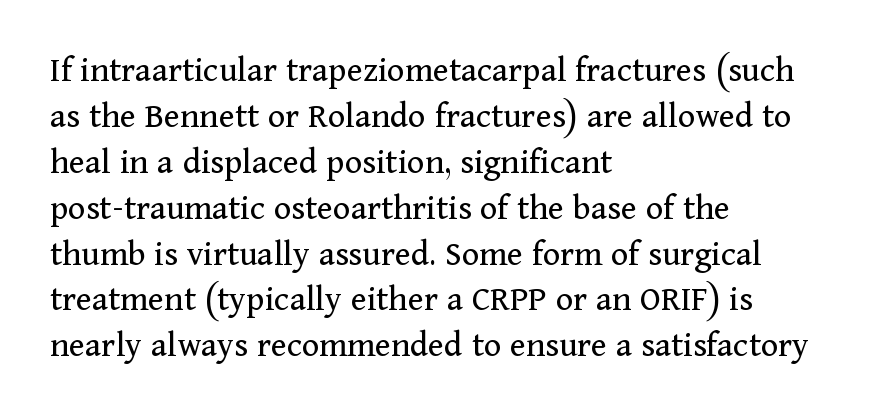
{"serif": "yes", "italic": "no", "bold": "no", "weight": "regular", "width": "normal", "stroke_contrast": "medium", "x_height": "medium", "monospaced": "no", "underline": "no", "align": "left", "line_spacing_ratio": 1.24, "letter_spacing": "normal", "letter_spacing_em": 0.0, "glyph_px": 37}
